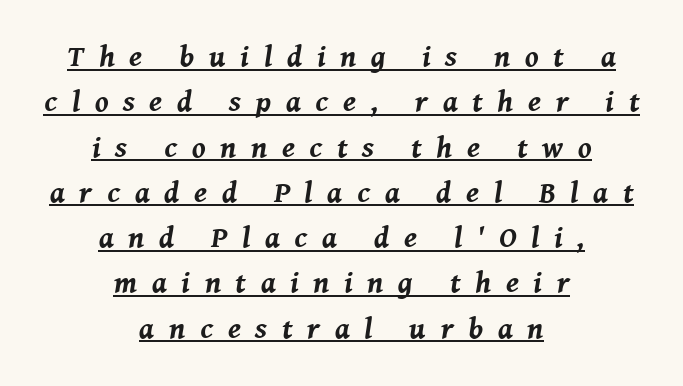
The image shows 30 px bold type, italic (leaning right); set centered, normal line spacing (1.51x), unusually wide letter spacing (+0.49 em), underlined; medium stroke contrast and a medium x-height.
